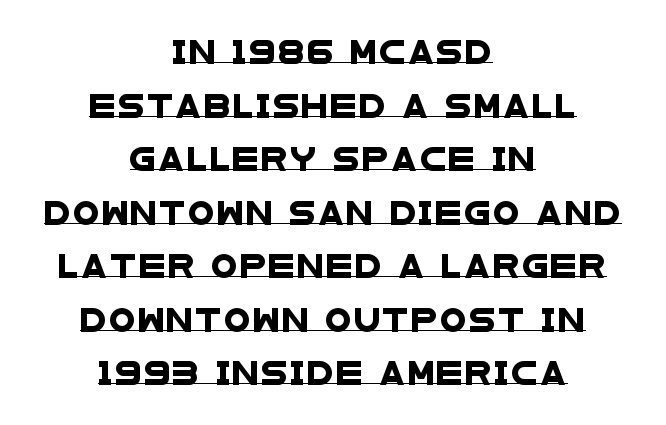
Q: Is the text underlined? A: Yes.
Q: How is the paragraph aligned? A: Centered.
Q: Is the spacing between lines tight, normal or loose? A: Loose.
